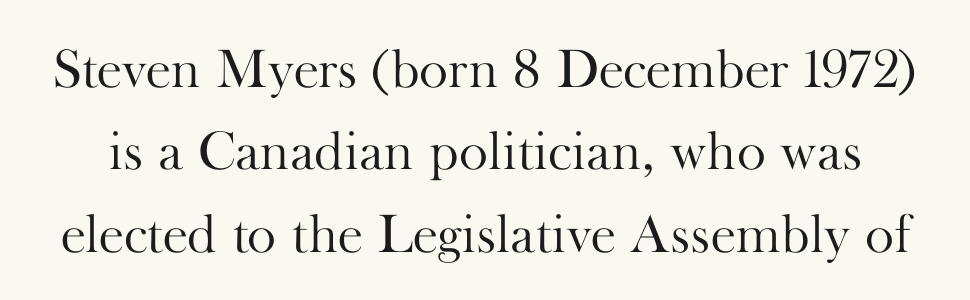
Honestly, the letter spacing is just normal — you wouldn't notice it. The words here are not underlined. Regarding serifs, this sample has them. Baseline-to-baseline distance is the conventional proportion of letter height. The specimen reads as upright at a glance.
